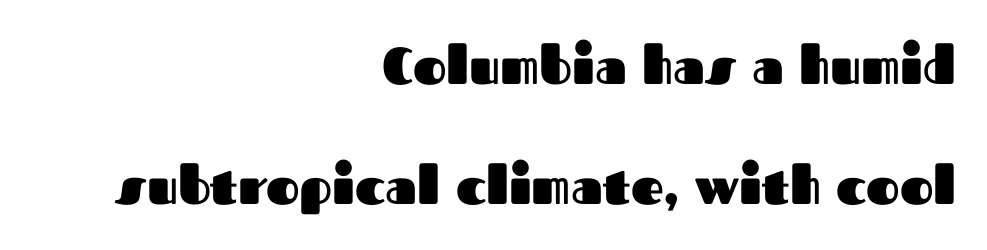
Each letter keeps its own natural width here, so spacing adapts to shape. Typesetter's note: full bold, strokes at maximum text heaviness. Glance below the letters and you will spot only blank space. What's the leading like? Stretched, with rows far apart. Letterform terminals end flat and unadorned throughout the passage. The ragged edge is on the left, which tells us the setting is flush right.
